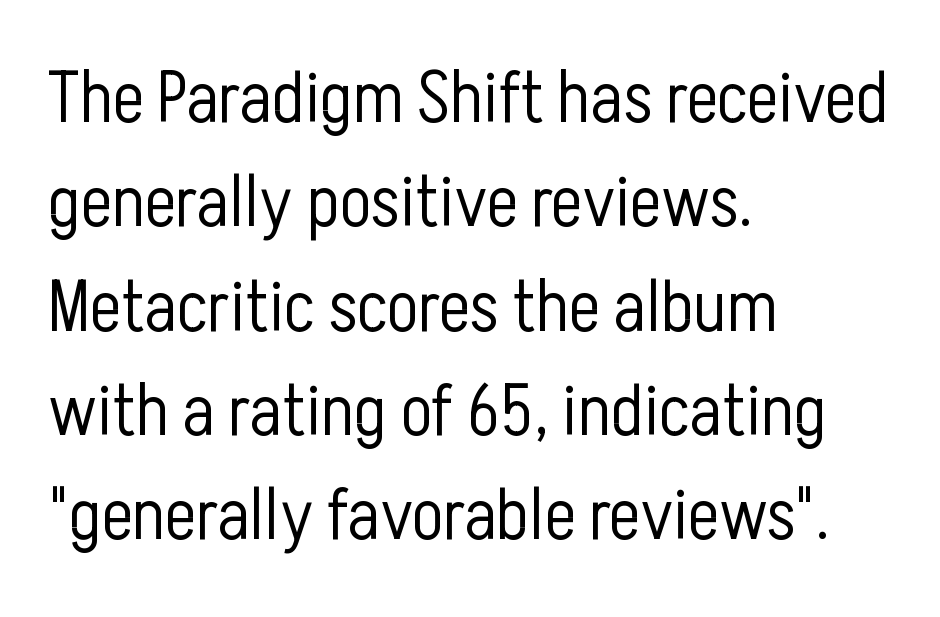
Q: Is the text bold? A: No.
Q: Is the text italic (slanted)? A: No, it is upright.
Q: Is the typeface a serif or a sans-serif typeface? A: Sans-serif.
Q: Is the text underlined? A: No.
Q: How is the paragraph aligned? A: Left-aligned.
Q: Is the spacing between letters normal or unusually wide? A: Normal.
Q: Is the spacing between lines tight, normal or loose? A: Normal.
Q: Width (condensed, normal, or wide)? A: Condensed.
Q: Stroke contrast? A: Low.
Q: x-height? A: Medium.
Q: Monospaced? A: No.
